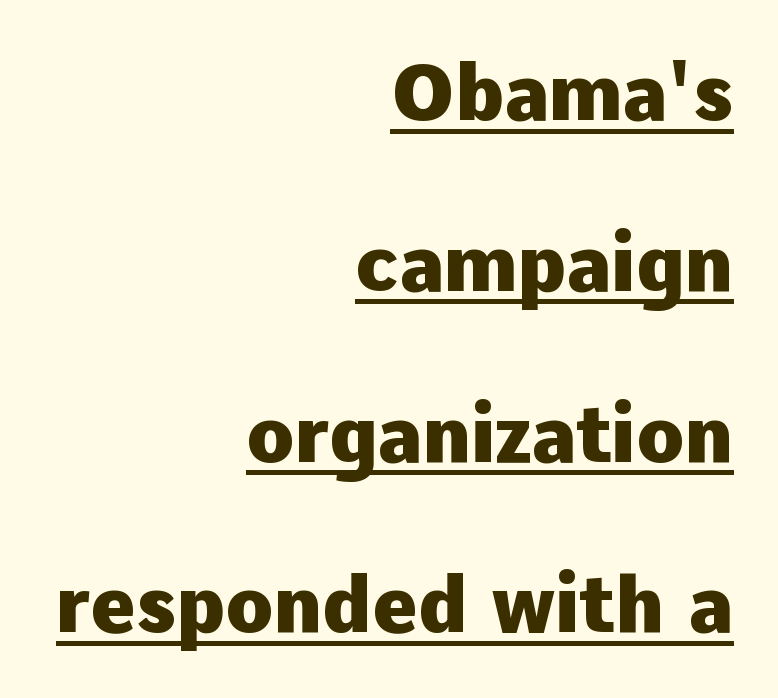
{"serif": "no", "italic": "no", "bold": "yes", "weight": "heavy", "width": "normal", "stroke_contrast": "low", "x_height": "medium", "monospaced": "no", "underline": "yes", "align": "right", "line_spacing": "loose", "line_spacing_ratio": 2.19, "letter_spacing": "normal", "letter_spacing_em": 0.0, "glyph_px": 78}
